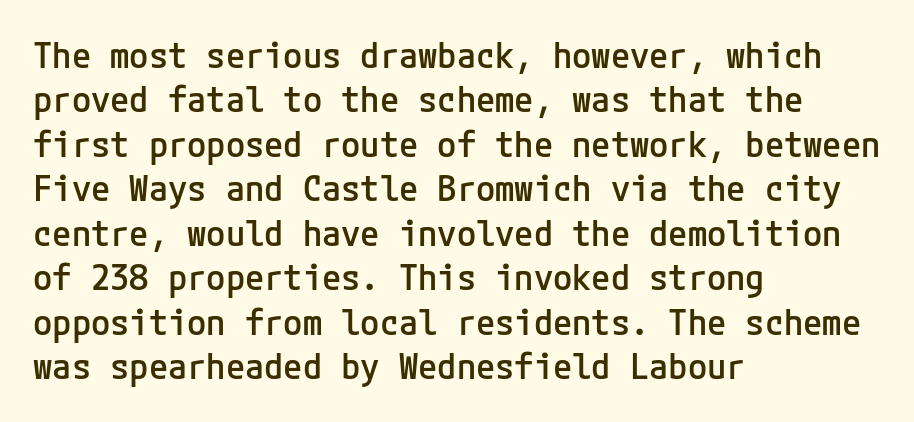
Q: Is the text bold? A: Semi-bold.
Q: Is the text italic (slanted)? A: No, it is upright.
Q: Is the typeface a serif or a sans-serif typeface? A: Sans-serif.
Q: Is the text underlined? A: No.
Q: How is the paragraph aligned? A: Left-aligned.
Q: Is the spacing between letters normal or unusually wide? A: Normal.
Q: Is the spacing between lines tight, normal or loose? A: Normal.
Q: Width (condensed, normal, or wide)? A: Normal.
Q: Stroke contrast? A: Low.
Q: x-height? A: Medium.
